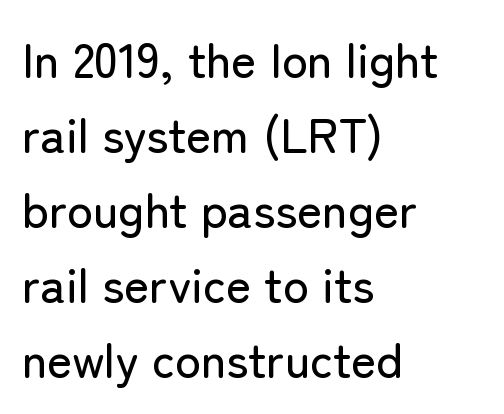
The image shows 48 px sans-serif type, upright; set left-aligned, normal line spacing (1.56x), normal letter spacing, not underlined; low stroke contrast and a medium x-height.
